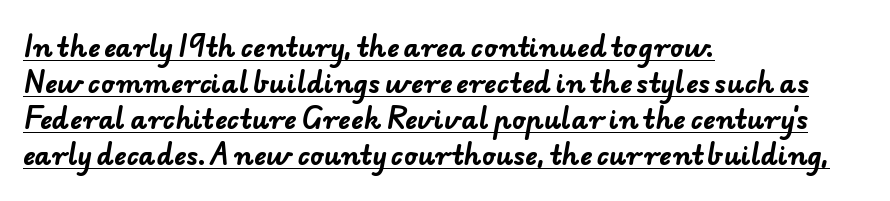
Q: Is the text bold? A: Yes.
Q: Is the text underlined? A: Yes.
Q: How is the paragraph aligned? A: Left-aligned.
Q: Is the spacing between letters normal or unusually wide? A: Normal.
Q: Is the spacing between lines tight, normal or loose? A: Normal.
